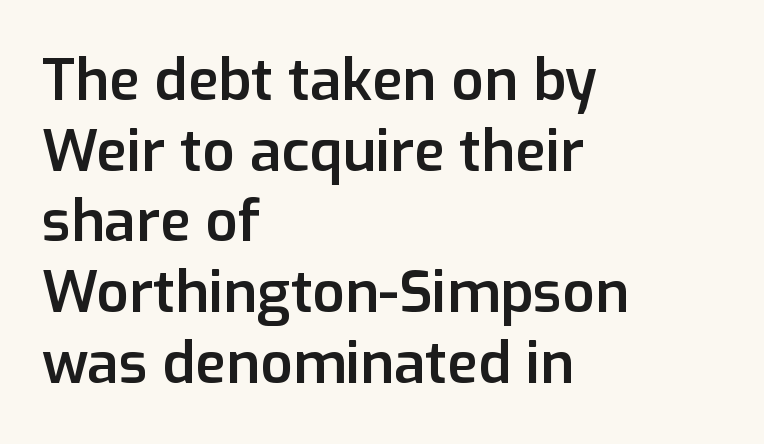
The image shows 57 px semibold sans-serif type, upright; set left-aligned, line spacing 1.24x, normal letter spacing, not underlined; low stroke contrast and a medium x-height.
